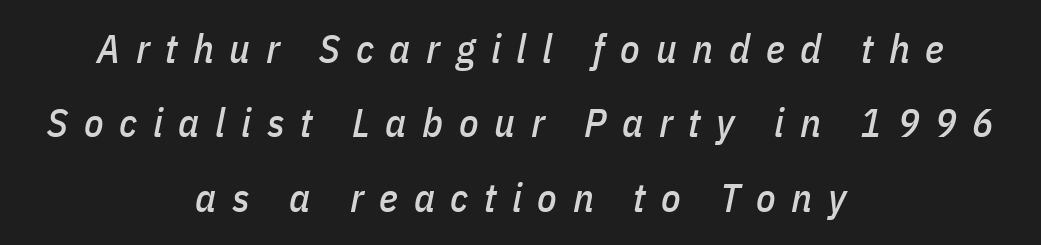
{"italic": "yes", "lean": "right", "slant_degrees": 11, "width": "condensed", "stroke_contrast": "low", "x_height": "medium", "monospaced": "no", "underline": "no", "align": "center", "line_spacing_ratio": 1.86, "letter_spacing": "wide", "letter_spacing_em": 0.39, "glyph_px": 40}
